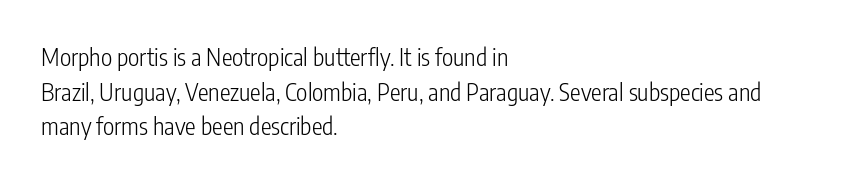
{"italic": "no", "bold": "no", "underline": "no", "align": "left", "line_spacing": "normal", "line_spacing_ratio": 1.44, "letter_spacing": "normal", "letter_spacing_em": 0.0, "glyph_px": 24}
